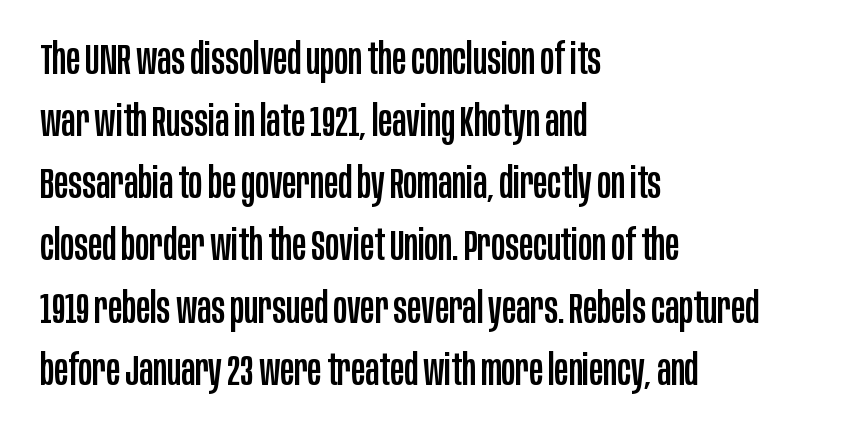
The image shows 42 px condensed sans-serif type, upright; set left-aligned, normal line spacing (1.48x), normal letter spacing, not underlined; low stroke contrast and a large x-height.
